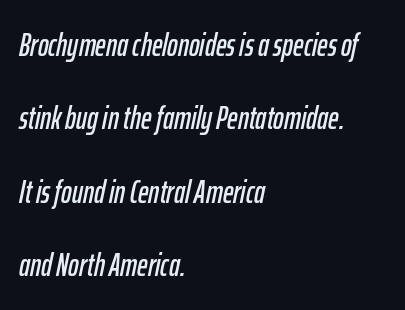
Decoration check: the copy has no underline. These lines are set flush left with a ragged right edge. Italic? Definitely — the glyphs are oblique. The passage shown stacks its lines with a broad gap. The letterforms sit shoulder to shoulder at normal distance. Character widths vary here, with narrow letters taking less room than wide ones.
